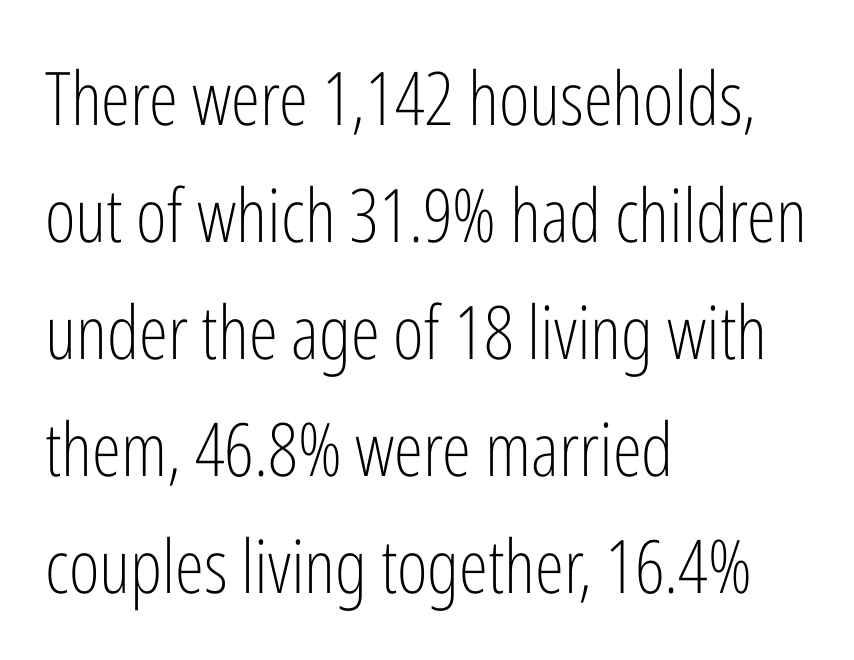
Q: Is the text bold? A: No.
Q: Is the text italic (slanted)? A: No, it is upright.
Q: Is the typeface a serif or a sans-serif typeface? A: Sans-serif.
Q: Is the text underlined? A: No.
Q: How is the paragraph aligned? A: Left-aligned.
Q: Is the spacing between letters normal or unusually wide? A: Normal.
Q: Is the spacing between lines tight, normal or loose? A: Normal.
Q: Width (condensed, normal, or wide)? A: Condensed.
Q: Stroke contrast? A: Low.
Q: x-height? A: Medium.
Q: Monospaced? A: No.
